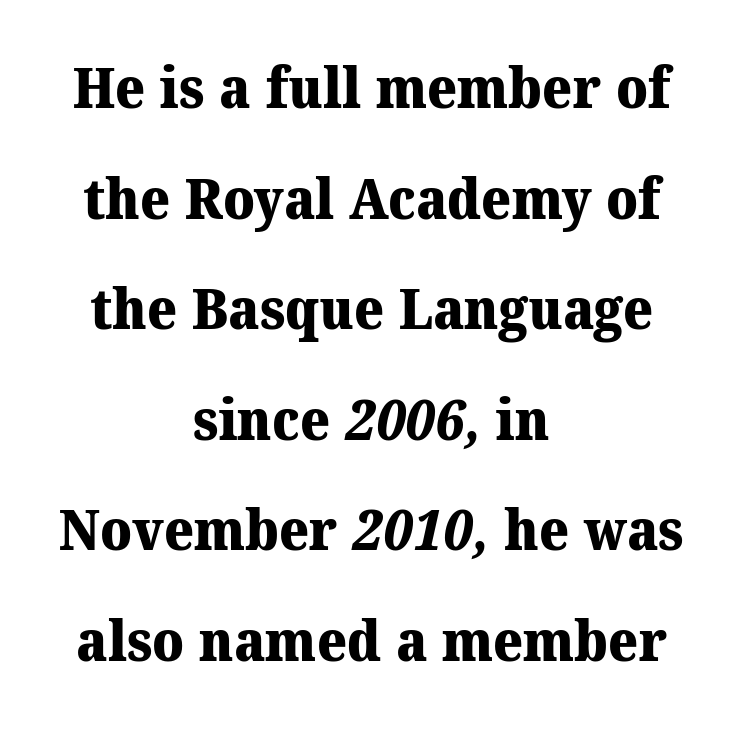
{"serif": "yes", "bold": "yes", "weight": "heavy", "width": "normal", "stroke_contrast": "medium", "x_height": "medium", "monospaced": "no", "underline": "no", "align": "center", "line_spacing": "loose", "line_spacing_ratio": 1.94, "letter_spacing": "normal", "letter_spacing_em": 0.0, "glyph_px": 57}
